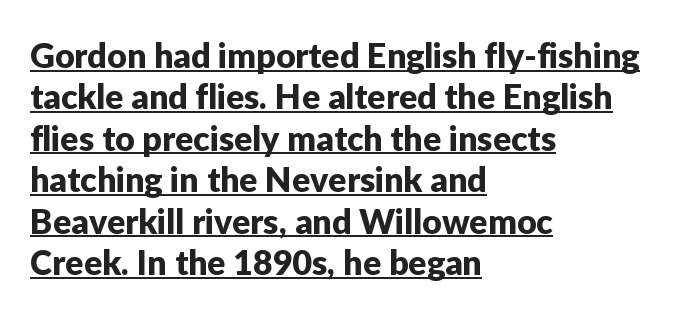
Q: Is the text italic (slanted)? A: No, it is upright.
Q: Is the typeface a serif or a sans-serif typeface? A: Sans-serif.
Q: Is the text underlined? A: Yes.
Q: How is the paragraph aligned? A: Left-aligned.
Q: Is the spacing between letters normal or unusually wide? A: Normal.
Q: Width (condensed, normal, or wide)? A: Normal.
Q: Stroke contrast? A: Low.
Q: x-height? A: Medium.
Q: Monospaced? A: No.
